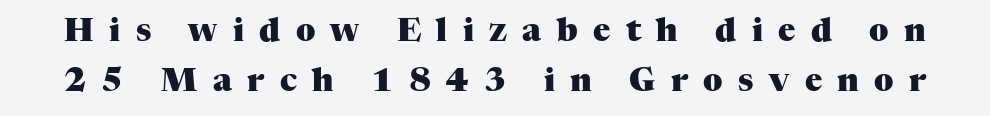
The strokes are fattened all the way to bold. The specimen omits any rule beneath the text block's lines. Regarding leading, the lines here are spaced in the standard way. I'd call this a serif setting — the letters wear small feet. Notice how the stems are strictly vertical — no italics here. Note the varied advance widths — an 'i' is clearly narrower than an 'm'.
